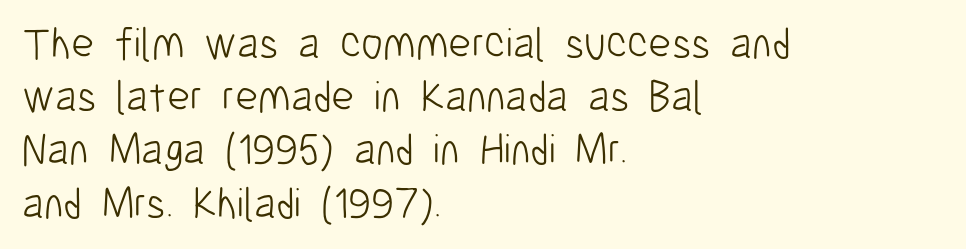
Q: Is the text bold? A: No.
Q: Is the text italic (slanted)? A: No, it is upright.
Q: Is the typeface a serif or a sans-serif typeface? A: Sans-serif.
Q: Is the text underlined? A: No.
Q: How is the paragraph aligned? A: Left-aligned.
Q: Is the spacing between letters normal or unusually wide? A: Normal.
Q: Width (condensed, normal, or wide)? A: Condensed.
Q: Stroke contrast? A: Low.
Q: x-height? A: Medium.
Q: Monospaced? A: No.
